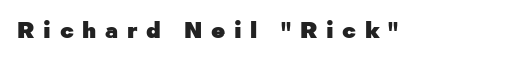
The image shows 22 px bold type, upright; set unusually wide letter spacing (+0.39 em), not underlined.
